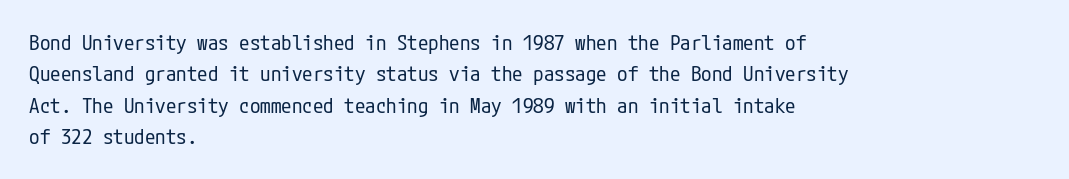
Q: Is the text bold? A: No.
Q: Is the text italic (slanted)? A: No, it is upright.
Q: Is the text underlined? A: No.
Q: How is the paragraph aligned? A: Left-aligned.
Q: Is the spacing between letters normal or unusually wide? A: Normal.
Q: Is the spacing between lines tight, normal or loose? A: Normal.
